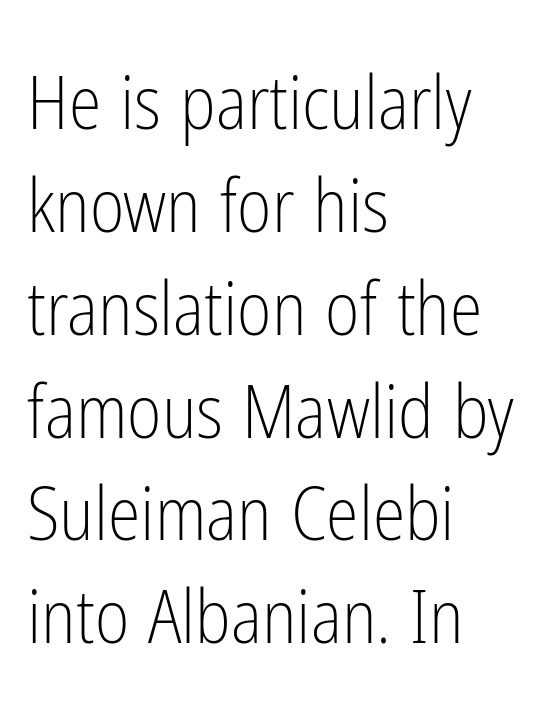
{"serif": "no", "italic": "no", "bold": "no", "weight": "light", "width": "condensed", "stroke_contrast": "low", "x_height": "medium", "monospaced": "no", "underline": "no", "align": "left", "line_spacing": "normal", "line_spacing_ratio": 1.39, "letter_spacing": "normal", "letter_spacing_em": 0.0, "glyph_px": 74}
